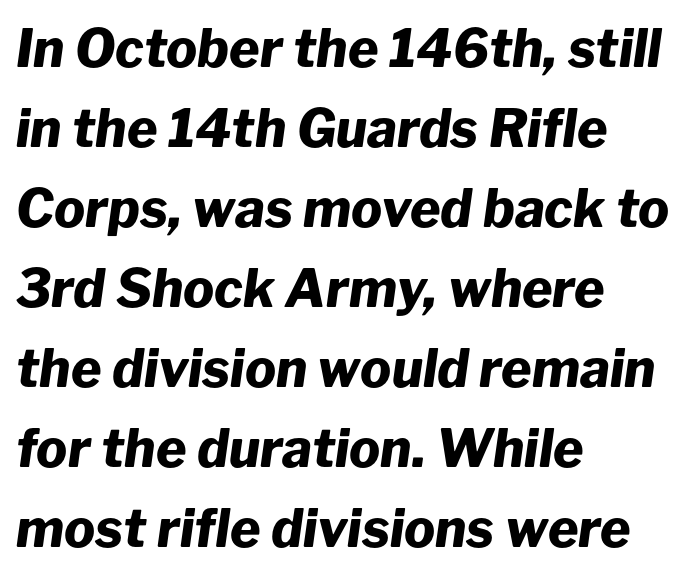
The image shows 52 px heavy type, italic (leaning right); set left-aligned, normal line spacing (1.54x), normal letter spacing, not underlined; low stroke contrast and a medium x-height.
